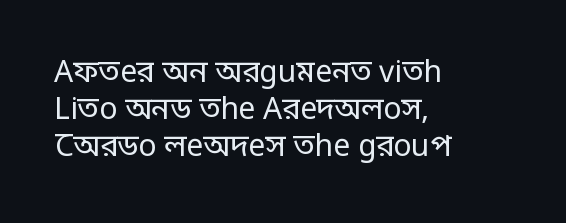
{"serif": "no", "italic": "no", "bold": "no", "weight": "regular", "width": "condensed", "stroke_contrast": "low", "monospaced": "no", "underline": "no", "align": "left", "line_spacing_ratio": 1.23, "letter_spacing": "normal", "letter_spacing_em": 0.0, "glyph_px": 30}
